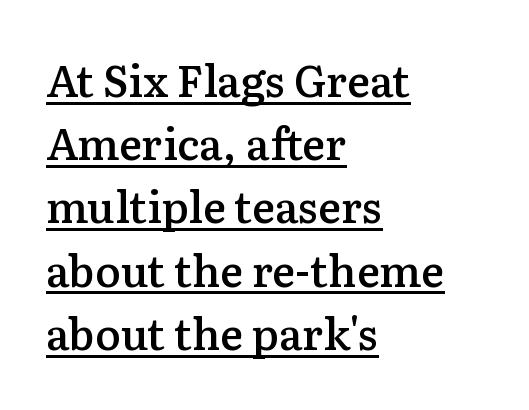
The passage shown is typed in a proportional face where columns would drift. If you drew a ruler down the left edge, every line would touch it. Somebody hit Ctrl+U on this one — the words are underlined. These lines are composed in type with serifs.
